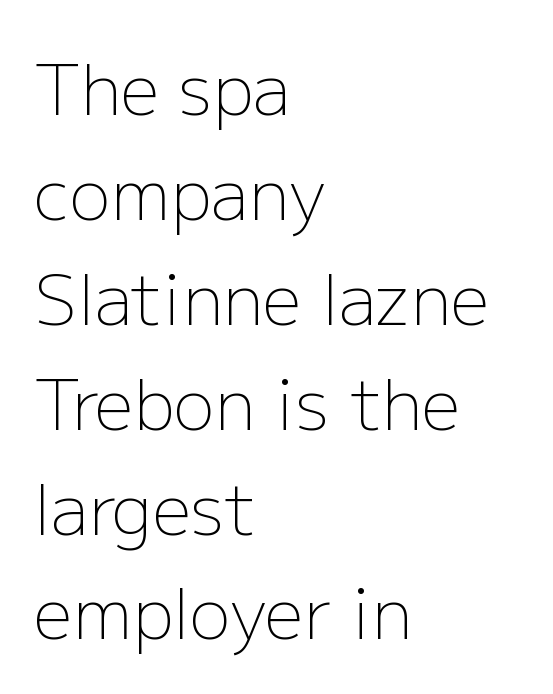
{"serif": "no", "italic": "no", "bold": "no", "weight": "light", "width": "normal", "stroke_contrast": "low", "x_height": "medium", "monospaced": "no", "underline": "no", "align": "left", "line_spacing": "normal", "line_spacing_ratio": 1.52, "letter_spacing": "normal", "letter_spacing_em": 0.0, "glyph_px": 69}
